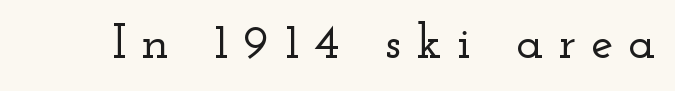
Q: Is the text italic (slanted)? A: No, it is upright.
Q: Is the typeface a serif or a sans-serif typeface? A: Serif.
Q: Is the text underlined? A: No.
Q: Is the spacing between letters normal or unusually wide? A: Unusually wide.
Q: Width (condensed, normal, or wide)? A: Wide.
Q: Stroke contrast? A: Low.
Q: x-height? A: Small.
Q: Monospaced? A: No.
